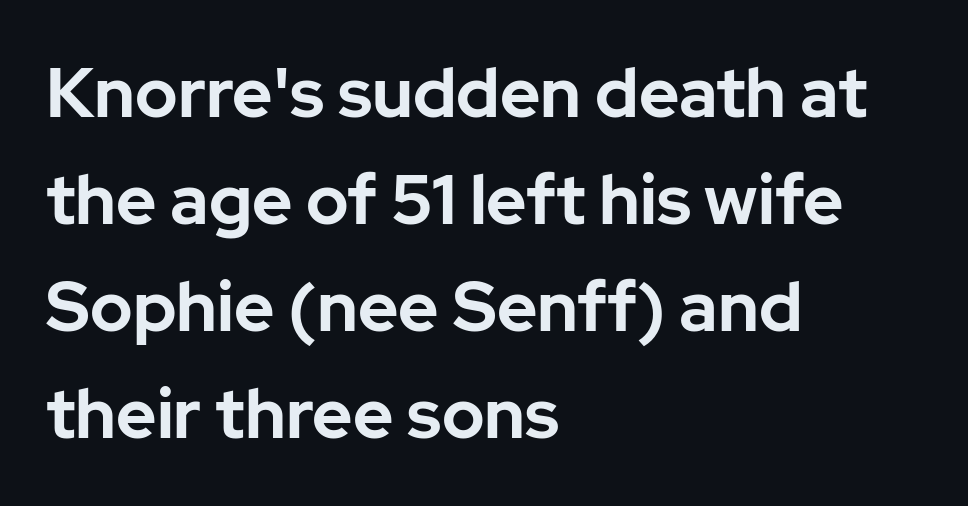
Q: Is the text bold? A: Yes.
Q: Is the text italic (slanted)? A: No, it is upright.
Q: Is the typeface a serif or a sans-serif typeface? A: Sans-serif.
Q: Is the text underlined? A: No.
Q: How is the paragraph aligned? A: Left-aligned.
Q: Is the spacing between letters normal or unusually wide? A: Normal.
Q: Is the spacing between lines tight, normal or loose? A: Normal.
Q: Width (condensed, normal, or wide)? A: Normal.
Q: Stroke contrast? A: Low.
Q: x-height? A: Medium.
Q: Monospaced? A: No.
